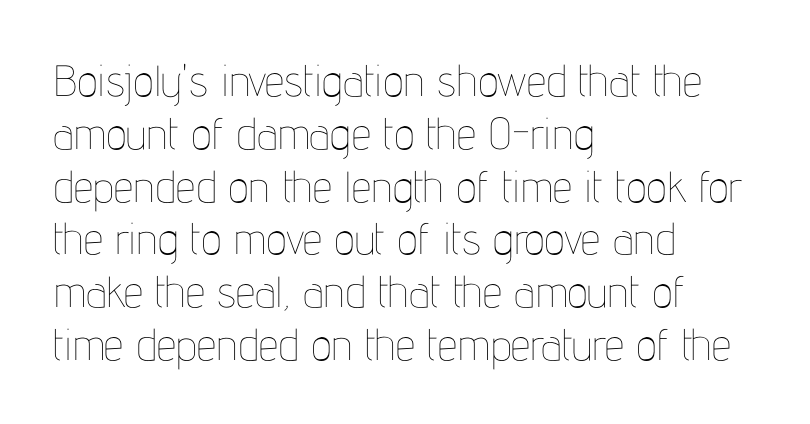
{"italic": "no", "bold": "no", "weight": "thin", "width": "condensed", "stroke_contrast": "low", "x_height": "medium", "monospaced": "no", "underline": "no", "align": "left", "line_spacing_ratio": 1.2, "letter_spacing": "normal", "letter_spacing_em": 0.0, "glyph_px": 44}
